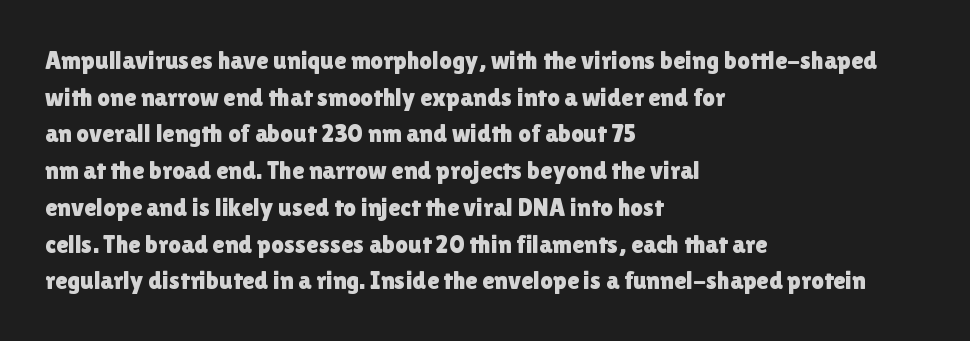
The image shows 25 px text type, upright; set left-aligned, normal line spacing (1.47x), normal letter spacing, not underlined.
